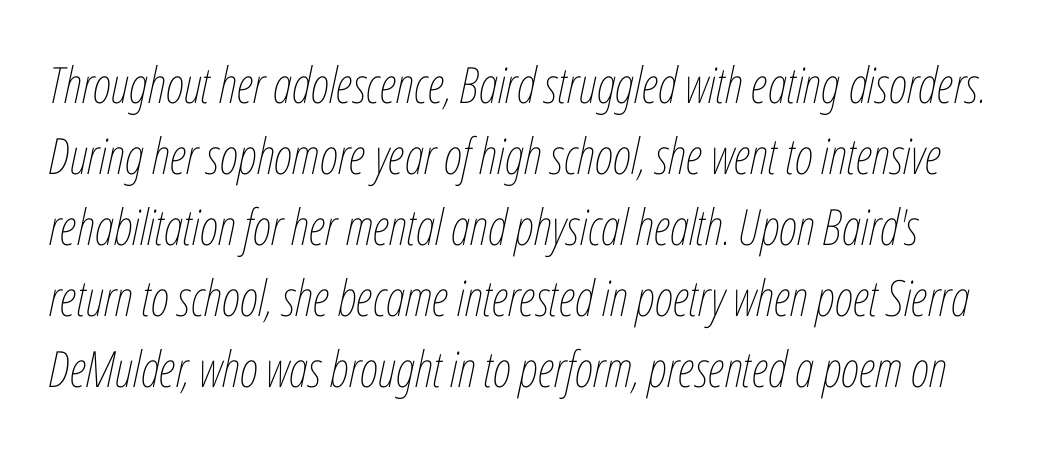
The image shows 50 px thin, condensed type, italic (leaning right); set normal line spacing (1.42x), normal letter spacing, not underlined; low stroke contrast and a medium x-height.
